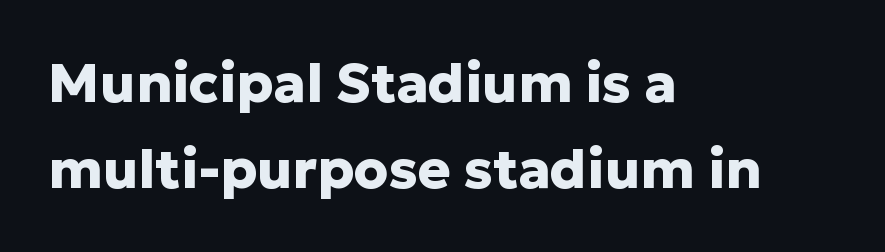
The image shows 55 px heavy sans-serif type, upright; set left-aligned, normal line spacing (1.56x), normal letter spacing, not underlined; low stroke contrast and a medium x-height.
